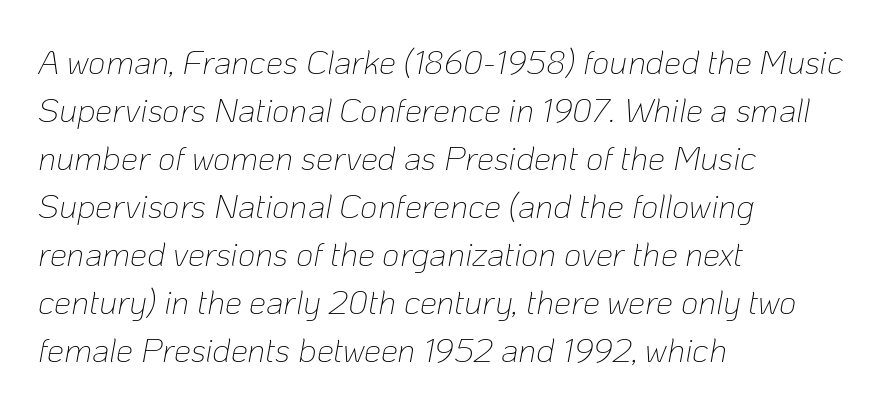
Q: Is the text bold? A: No.
Q: Is the text italic (slanted)? A: Yes, it leans right by about 10 degrees.
Q: Is the text underlined? A: No.
Q: How is the paragraph aligned? A: Left-aligned.
Q: Is the spacing between letters normal or unusually wide? A: Normal.
Q: Is the spacing between lines tight, normal or loose? A: Normal.
Q: Width (condensed, normal, or wide)? A: Normal.
Q: Stroke contrast? A: Low.
Q: x-height? A: Medium.
Q: Monospaced? A: No.
